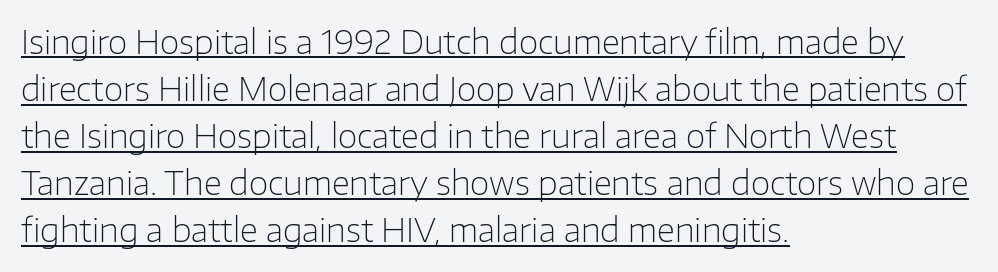
The image shows 32 px light sans-serif type, upright; set left-aligned, normal line spacing (1.47x), normal letter spacing, underlined; low stroke contrast and a medium x-height.
